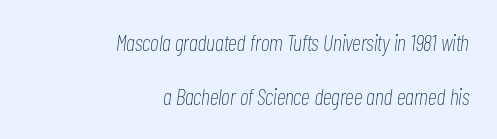
{"italic": "yes", "lean": "right", "slant_degrees": 7, "bold": "no", "underline": "no", "align": "right", "line_spacing": "loose", "line_spacing_ratio": 2.35, "letter_spacing": "normal", "letter_spacing_em": 0.0, "glyph_px": 23}
